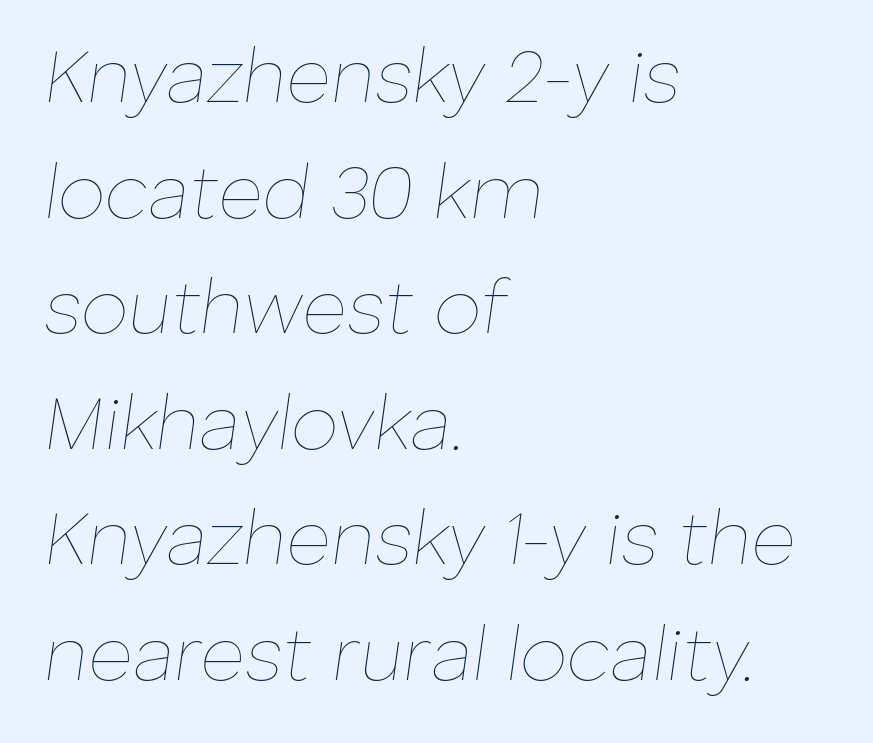
{"italic": "yes", "lean": "right", "slant_degrees": 8, "bold": "no", "weight": "thin", "width": "normal", "stroke_contrast": "low", "x_height": "medium", "monospaced": "no", "underline": "no", "align": "left", "line_spacing": "normal", "line_spacing_ratio": 1.52, "letter_spacing": "normal", "letter_spacing_em": 0.0, "glyph_px": 76}
